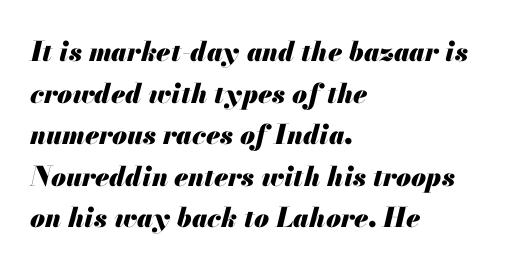
The image shows 27 px bold type, italic (leaning right); set left-aligned, normal line spacing (1.54x), normal letter spacing, not underlined.
